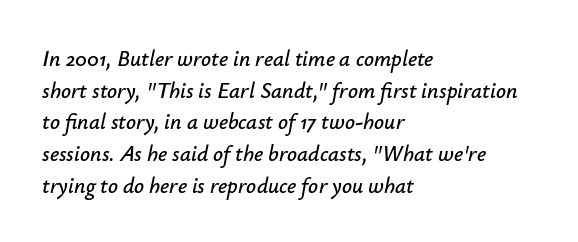
Q: Is the text italic (slanted)? A: Yes, it leans right by about 12 degrees.
Q: Is the text underlined? A: No.
Q: How is the paragraph aligned? A: Left-aligned.
Q: Is the spacing between letters normal or unusually wide? A: Normal.
Q: Is the spacing between lines tight, normal or loose? A: Normal.
